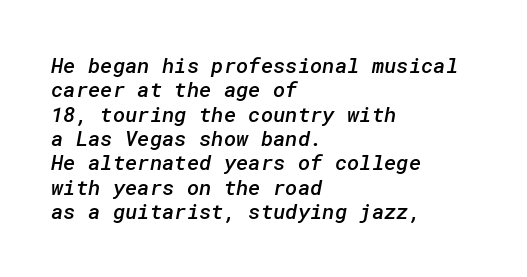
The image shows 21 px text type; set left-aligned, line spacing 1.16x, normal letter spacing, not underlined.
